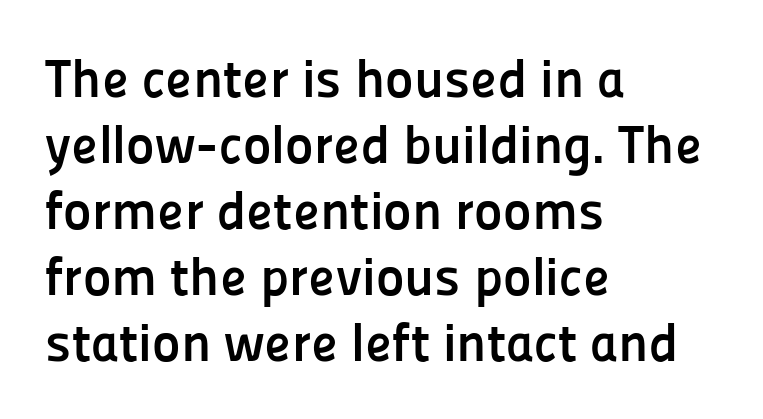
Q: Is the text bold? A: Yes.
Q: Is the text italic (slanted)? A: No, it is upright.
Q: Is the typeface a serif or a sans-serif typeface? A: Sans-serif.
Q: Is the text underlined? A: No.
Q: How is the paragraph aligned? A: Left-aligned.
Q: Is the spacing between letters normal or unusually wide? A: Normal.
Q: Width (condensed, normal, or wide)? A: Normal.
Q: Stroke contrast? A: Low.
Q: x-height? A: Medium.
Q: Monospaced? A: No.
